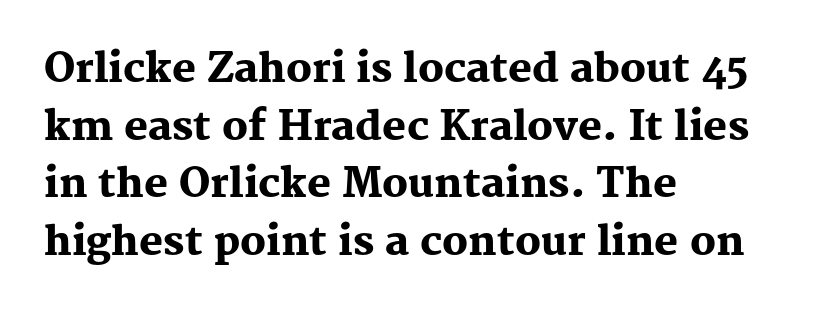
Q: Is the text bold? A: Yes.
Q: Is the text italic (slanted)? A: No, it is upright.
Q: Is the typeface a serif or a sans-serif typeface? A: Serif.
Q: Is the text underlined? A: No.
Q: How is the paragraph aligned? A: Left-aligned.
Q: Is the spacing between letters normal or unusually wide? A: Normal.
Q: Is the spacing between lines tight, normal or loose? A: Normal.
Q: Width (condensed, normal, or wide)? A: Normal.
Q: Stroke contrast? A: Medium.
Q: x-height? A: Medium.
Q: Monospaced? A: No.
